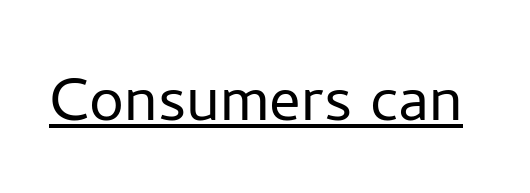
{"serif": "no", "italic": "no", "bold": "no", "weight": "light", "width": "normal", "stroke_contrast": "low", "x_height": "medium", "monospaced": "no", "underline": "yes", "letter_spacing": "normal", "letter_spacing_em": 0.0, "glyph_px": 78}
